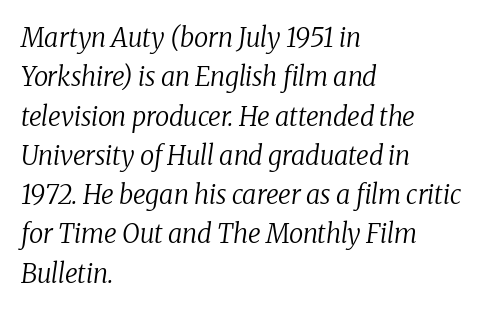
Q: Is the text bold? A: No.
Q: Is the text italic (slanted)? A: Yes, it leans right by about 8 degrees.
Q: Is the text underlined? A: No.
Q: How is the paragraph aligned? A: Left-aligned.
Q: Is the spacing between letters normal or unusually wide? A: Normal.
Q: Is the spacing between lines tight, normal or loose? A: Normal.
